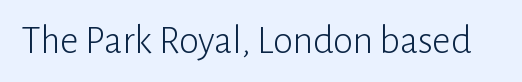
{"serif": "no", "italic": "no", "bold": "no", "weight": "light", "width": "normal", "stroke_contrast": "low", "x_height": "medium", "monospaced": "no", "underline": "no", "letter_spacing": "normal", "letter_spacing_em": 0.0, "glyph_px": 40}
